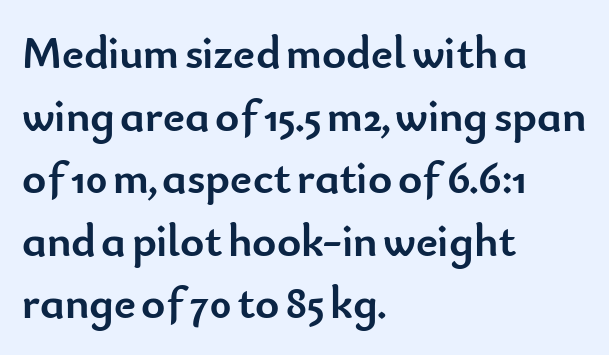
The image shows 46 px semibold sans-serif type, upright; set left-aligned, normal line spacing (1.36x), normal letter spacing, not underlined; low stroke contrast and a small x-height.
